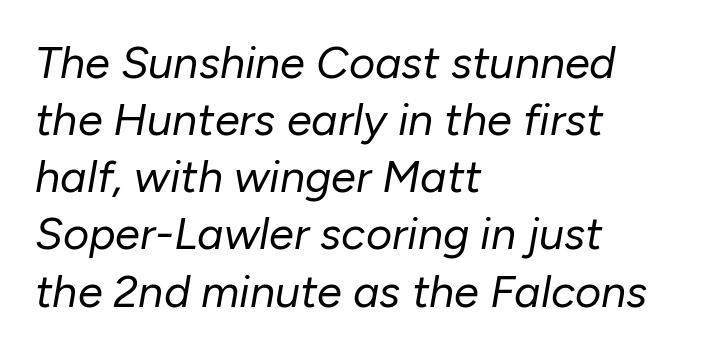
Caption: multi-line text, flush left, ragged right. Glyph-to-glyph distance matches everyday printed text. Has an underline been added? It has not. A typesetter would call this proportional, since set widths differ per character.
